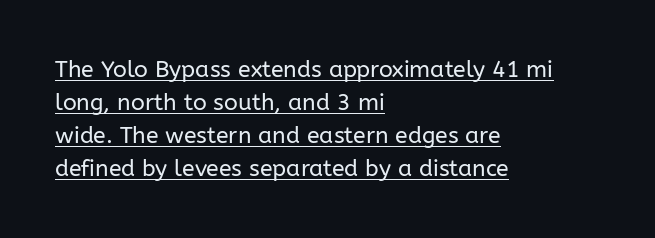
{"italic": "no", "bold": "no", "underline": "yes", "align": "left", "line_spacing": "normal", "line_spacing_ratio": 1.43, "letter_spacing": "normal", "letter_spacing_em": 0.0, "glyph_px": 23}
